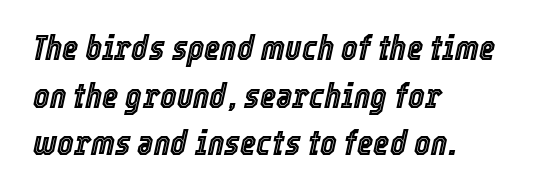
The image shows 35 px condensed type, italic (leaning right); set left-aligned, normal line spacing (1.36x), normal letter spacing, not underlined; a medium x-height.
